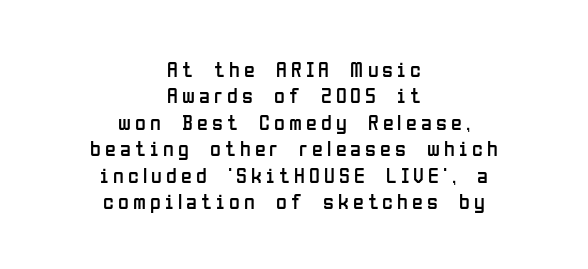
The image shows 22 px text type, upright; set centered, line spacing 1.2x, not underlined.
